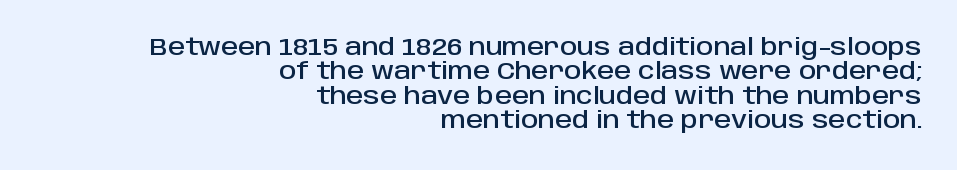
The image shows 24 px text type, upright; set right-aligned, tight line spacing (1.02x), normal letter spacing, not underlined.
